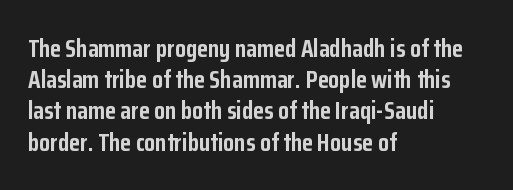
{"italic": "no", "bold": "yes", "underline": "no", "align": "left", "line_spacing": "normal", "line_spacing_ratio": 1.25, "letter_spacing": "normal", "letter_spacing_em": 0.0, "glyph_px": 25}
